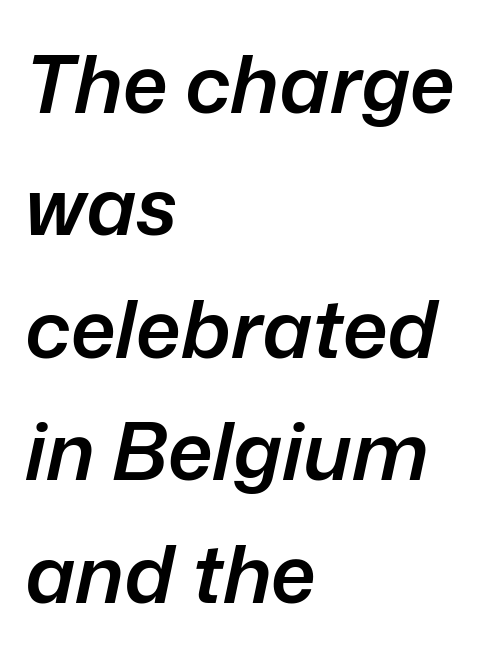
The image shows 80 px semibold type, italic (leaning right); set left-aligned, normal line spacing (1.53x), normal letter spacing, not underlined; low stroke contrast and a medium x-height.
